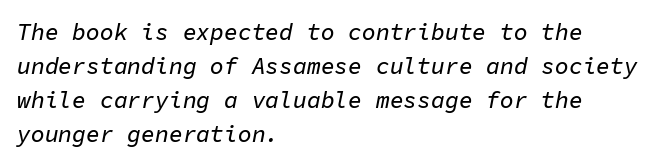
The image shows 23 px text type, italic (leaning right); set left-aligned, normal line spacing (1.48x), normal letter spacing, not underlined.
